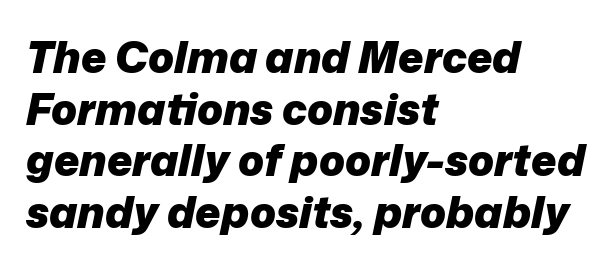
This sample has the flowing, uneven cadence of proportional lettering. Which margin do the lines hug? The left one — the right edge is uneven. Looking at the ascenders, they clearly lean. Check under the words: just untouched page.
